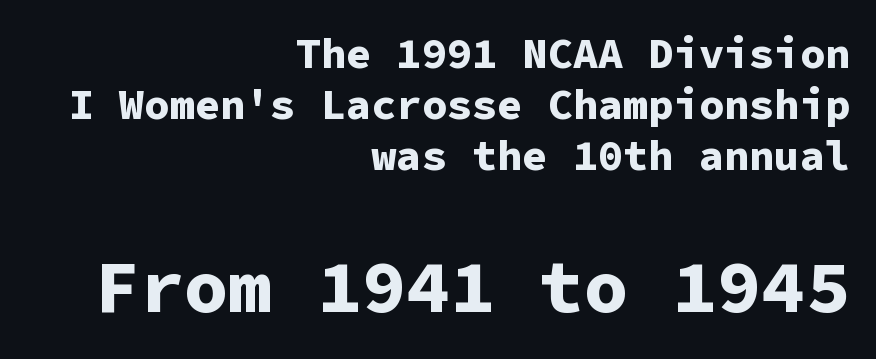
{"serif": "no", "italic": "no", "bold": "yes", "weight": "bold", "width": "normal", "stroke_contrast": "low", "x_height": "medium", "monospaced": "yes", "underline": "no", "align": "right", "line_spacing_ratio": 1.22, "letter_spacing": "normal", "letter_spacing_em": 0.0, "larger_block": "second", "size_ratio": 1.76, "glyph_px": 74}
